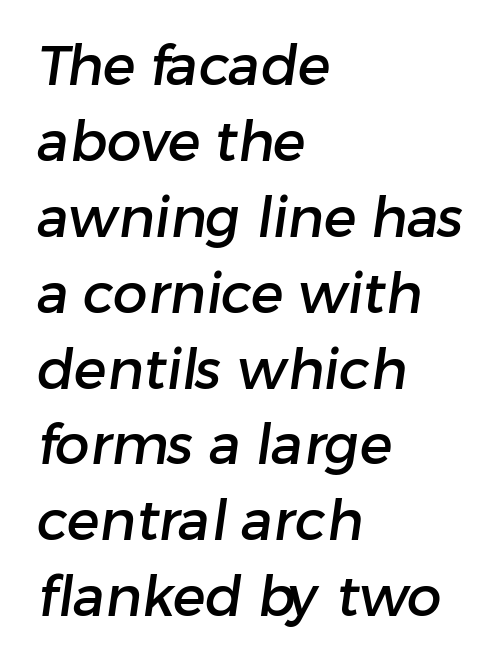
The image shows 55 px sans-serif type; set left-aligned, normal line spacing (1.38x), normal letter spacing, not underlined; low stroke contrast and a medium x-height.
